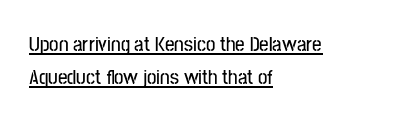
{"italic": "no", "underline": "yes", "align": "left", "line_spacing": "normal", "line_spacing_ratio": 1.56, "letter_spacing": "normal", "letter_spacing_em": 0.0, "glyph_px": 21}
